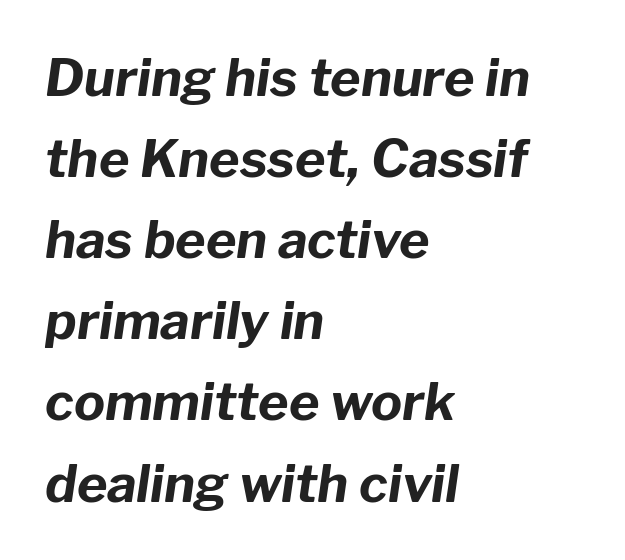
{"italic": "yes", "lean": "right", "slant_degrees": 8, "bold": "yes", "weight": "bold", "width": "normal", "stroke_contrast": "low", "x_height": "medium", "monospaced": "no", "underline": "no", "align": "left", "line_spacing": "normal", "line_spacing_ratio": 1.56, "letter_spacing": "normal", "letter_spacing_em": 0.0, "glyph_px": 52}
